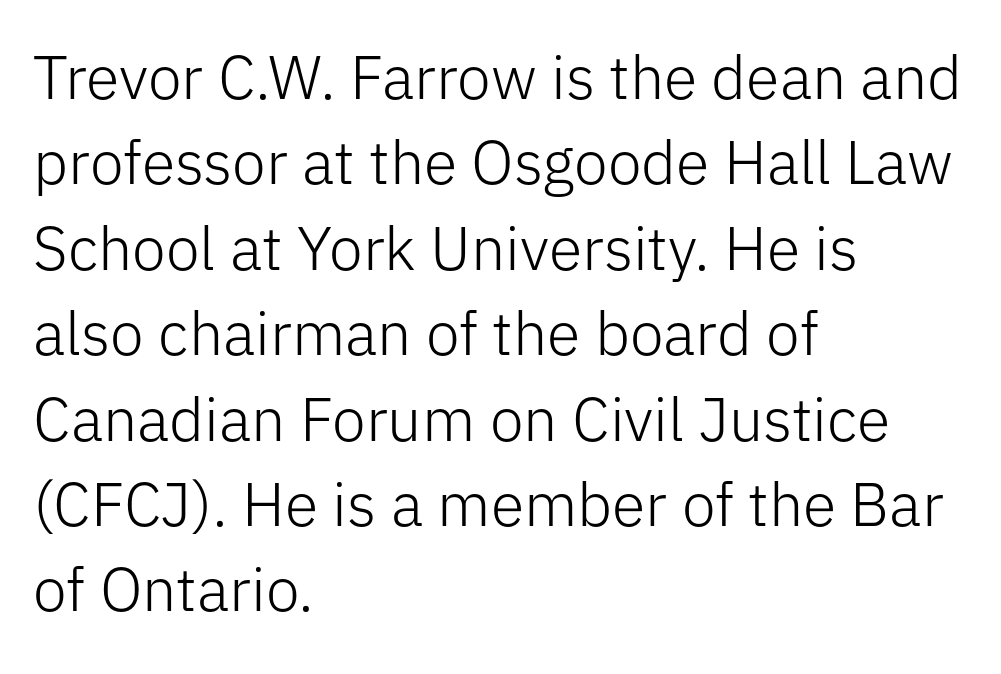
The image shows 61 px light sans-serif type, upright; set left-aligned, normal line spacing (1.4x), normal letter spacing, not underlined; low stroke contrast and a medium x-height.
